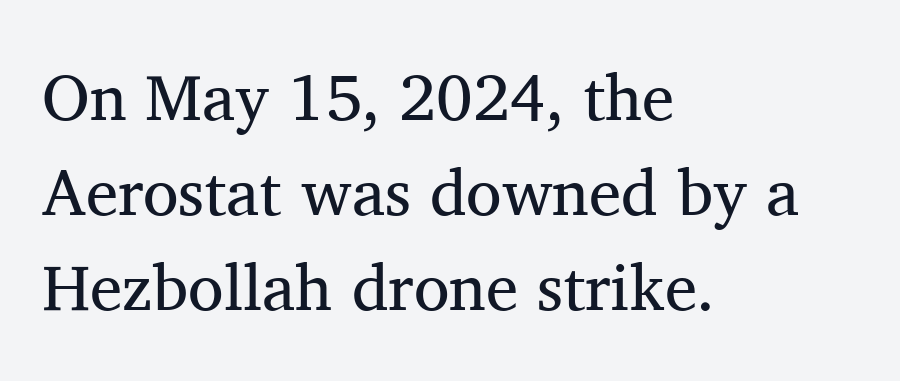
Q: Is the text bold? A: No.
Q: Is the text italic (slanted)? A: No, it is upright.
Q: Is the typeface a serif or a sans-serif typeface? A: Serif.
Q: Is the text underlined? A: No.
Q: How is the paragraph aligned? A: Left-aligned.
Q: Is the spacing between letters normal or unusually wide? A: Normal.
Q: Is the spacing between lines tight, normal or loose? A: Normal.
Q: Width (condensed, normal, or wide)? A: Normal.
Q: Stroke contrast? A: Medium.
Q: x-height? A: Medium.
Q: Monospaced? A: No.
